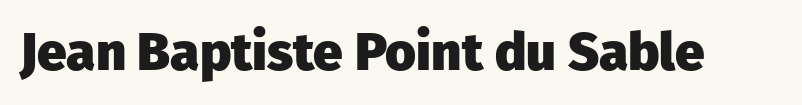
Chunky letters — that's bold for sure. Has an underline been added? It has not. Does extra space separate the letters? No, they use regular spacing. This sample has the flowing, uneven cadence of proportional lettering. Are there feet on the stems? There aren't — it's a sans. This sample uses an upright cut, with every glyph sitting square on the baseline.
